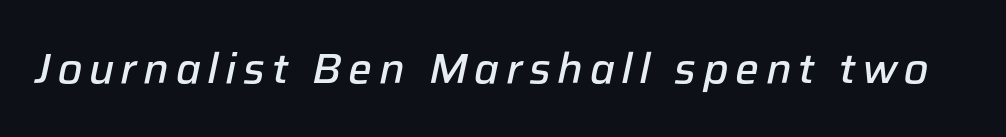
Q: Is the text bold? A: Semi-bold.
Q: Is the text italic (slanted)? A: Yes, it leans right by about 12 degrees.
Q: Is the text underlined? A: No.
Q: Width (condensed, normal, or wide)? A: Normal.
Q: Stroke contrast? A: Low.
Q: x-height? A: Medium.
Q: Monospaced? A: No.
